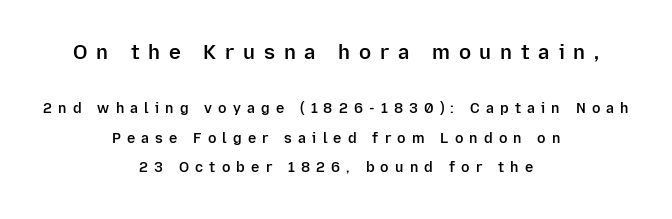
{"italic": "no", "bold": "semi", "underline": "no", "align": "center", "line_spacing": "loose", "line_spacing_ratio": 2.11, "letter_spacing": "wide", "letter_spacing_em": 0.44, "larger_block": "first", "size_ratio": 1.43, "glyph_px": 20}
